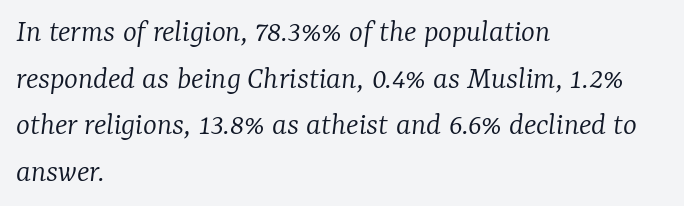
Q: Is the text bold? A: No.
Q: Is the text italic (slanted)? A: Yes, it leans right by about 7 degrees.
Q: Is the typeface a serif or a sans-serif typeface? A: Serif.
Q: Is the text underlined? A: No.
Q: How is the paragraph aligned? A: Left-aligned.
Q: Is the spacing between letters normal or unusually wide? A: Normal.
Q: Is the spacing between lines tight, normal or loose? A: Normal.
Q: Width (condensed, normal, or wide)? A: Normal.
Q: Stroke contrast? A: Low.
Q: x-height? A: Medium.
Q: Monospaced? A: No.
